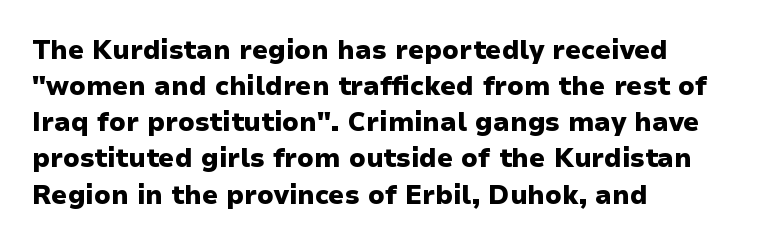
Clear beneath every line of the passage. The typography opts for an upright posture over an oblique one. Evenly set lines give the paragraph a standard silhouette. Standard letterfit; no display-style spreading of the glyphs. The compositor pushed each line to the left boundary.
